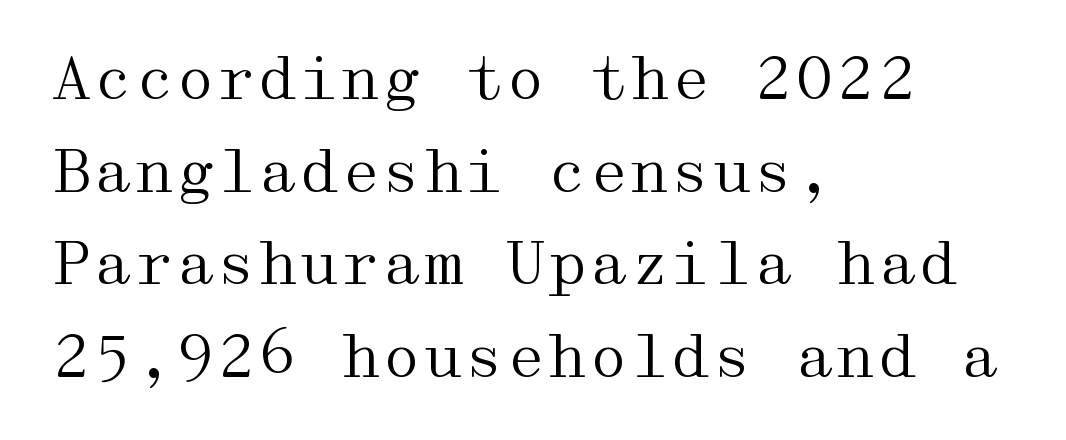
{"serif": "yes", "italic": "no", "bold": "no", "weight": "regular", "width": "wide", "stroke_contrast": "medium", "x_height": "medium", "underline": "no", "align": "left", "line_spacing": "normal", "line_spacing_ratio": 1.57, "letter_spacing": "normal", "letter_spacing_em": 0.0, "glyph_px": 59}
